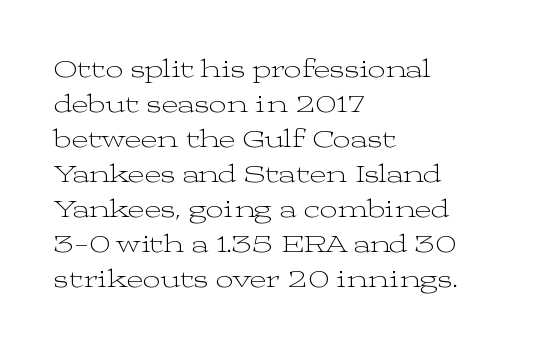
Nobody drew a line under any word here. The passage is arranged the way most books set body copy — flush left. Is the stroke heavy? The answer is a plain regular-or-lighter. Nobody touched the tracking dial on this one. A roman cut, with each character standing at attention. The space between consecutive lines is moderate.
